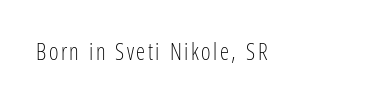
Q: Is the text bold? A: No.
Q: Is the text italic (slanted)? A: No, it is upright.
Q: Is the text underlined? A: No.
